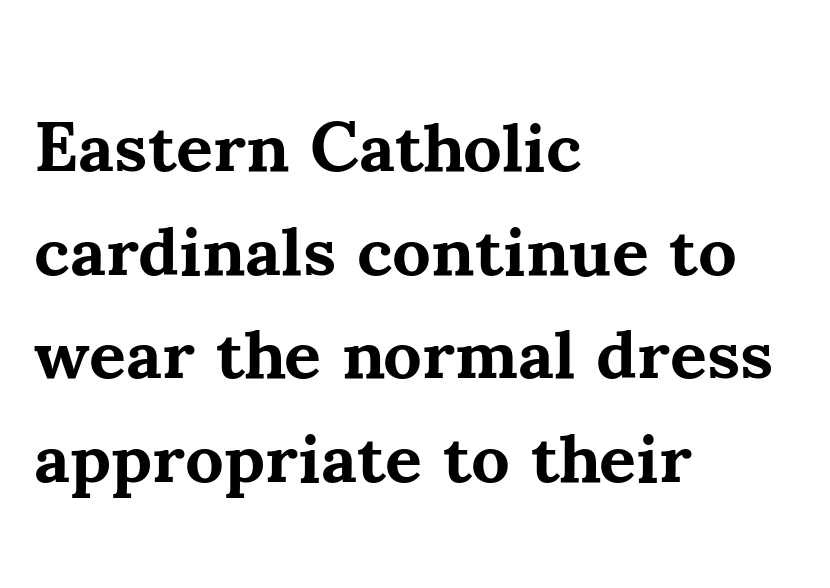
Q: Is the text bold? A: Yes.
Q: Is the text italic (slanted)? A: No, it is upright.
Q: Is the typeface a serif or a sans-serif typeface? A: Serif.
Q: Is the text underlined? A: No.
Q: How is the paragraph aligned? A: Left-aligned.
Q: Is the spacing between letters normal or unusually wide? A: Normal.
Q: Is the spacing between lines tight, normal or loose? A: Normal.
Q: Width (condensed, normal, or wide)? A: Normal.
Q: Stroke contrast? A: Medium.
Q: x-height? A: Small.
Q: Monospaced? A: No.
